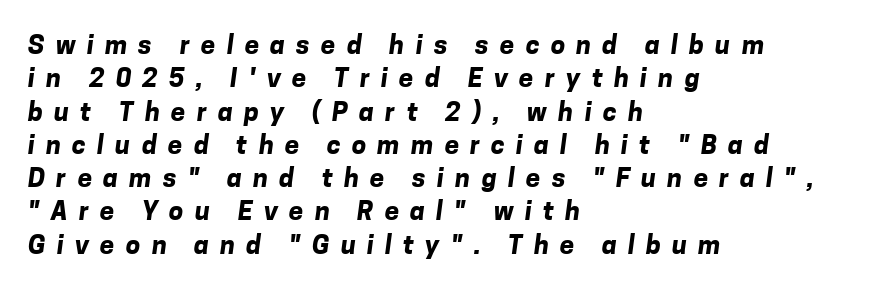
The image shows 26 px bold type; set left-aligned, normal line spacing (1.28x), unusually wide letter spacing (+0.43 em), not underlined.
